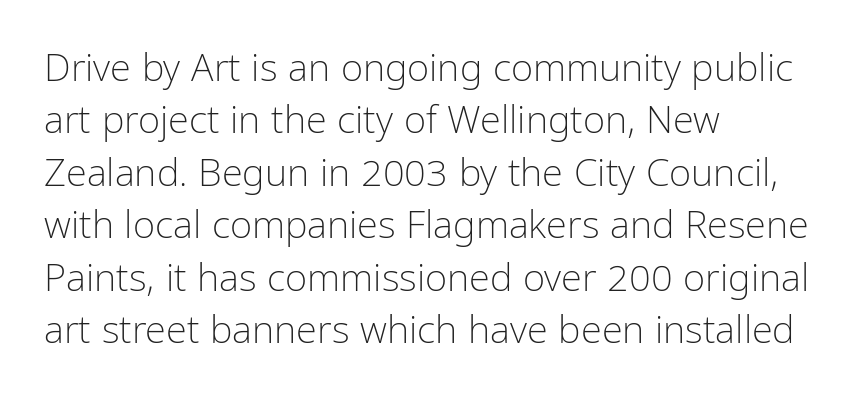
The image shows 38 px light, condensed sans-serif type, upright; set left-aligned, normal line spacing (1.38x), normal letter spacing, not underlined; low stroke contrast and a medium x-height.
